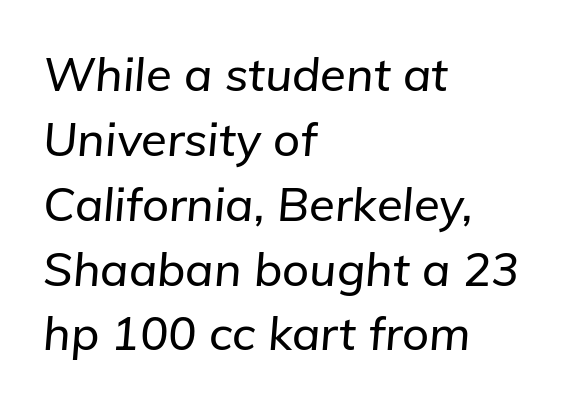
Nobody drew a line under any word here. These lines were composed using italics. The letters advance in unequal steps, a hallmark of proportional type. Nobody touched the tracking dial on this one. This rendering uses left alignment, leaving the right contour irregular. Normally led — the rows are evenly, conventionally spaced.
